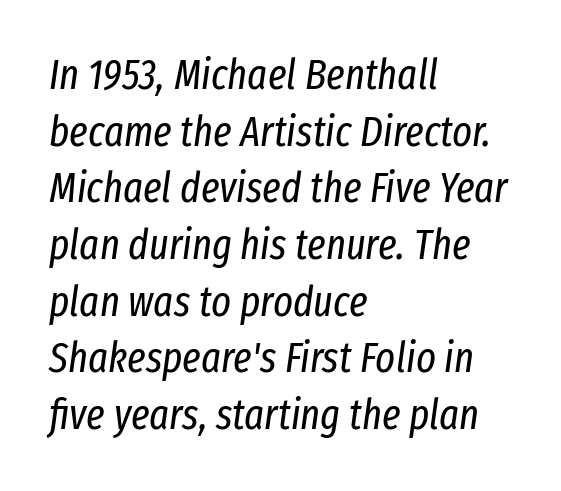
{"italic": "yes", "lean": "right", "slant_degrees": 8, "bold": "no", "weight": "regular", "width": "condensed", "stroke_contrast": "low", "x_height": "medium", "monospaced": "no", "underline": "no", "align": "left", "line_spacing": "normal", "line_spacing_ratio": 1.35, "letter_spacing": "normal", "letter_spacing_em": 0.0, "glyph_px": 42}
